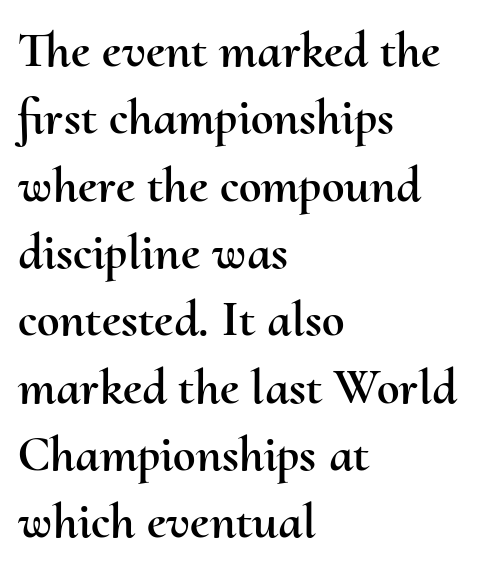
The image shows 51 px text type, upright; set left-aligned, normal line spacing (1.32x), normal letter spacing, not underlined; medium stroke contrast and a small x-height.
